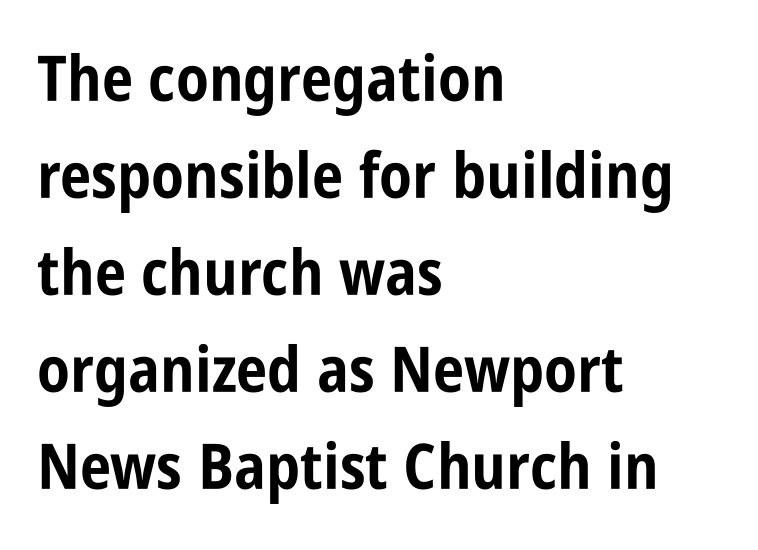
{"serif": "no", "italic": "no", "bold": "yes", "weight": "bold", "width": "condensed", "stroke_contrast": "low", "x_height": "large", "monospaced": "no", "underline": "no", "align": "left", "line_spacing": "normal", "line_spacing_ratio": 1.54, "letter_spacing": "normal", "letter_spacing_em": 0.0, "glyph_px": 63}
